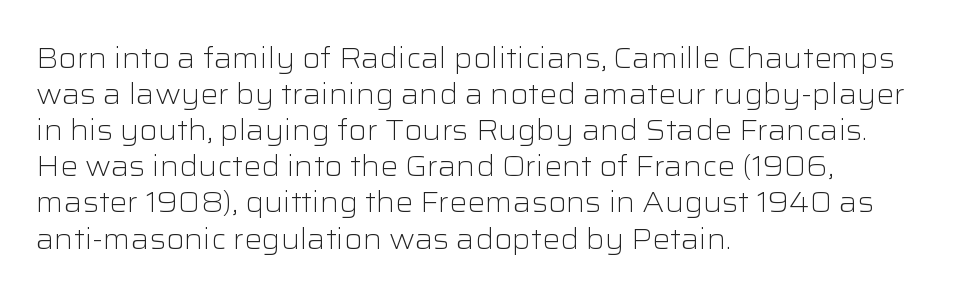
{"serif": "no", "italic": "no", "bold": "no", "weight": "light", "width": "wide", "stroke_contrast": "low", "x_height": "medium", "monospaced": "no", "underline": "no", "align": "left", "line_spacing": "normal", "line_spacing_ratio": 1.29, "letter_spacing": "normal", "letter_spacing_em": 0.0, "glyph_px": 28}
